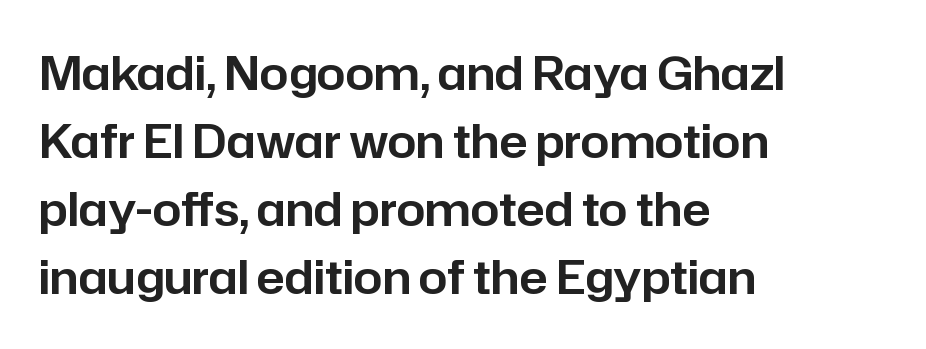
{"serif": "no", "italic": "no", "width": "normal", "stroke_contrast": "low", "x_height": "medium", "monospaced": "no", "underline": "no", "align": "left", "line_spacing": "normal", "line_spacing_ratio": 1.48, "letter_spacing": "normal", "letter_spacing_em": 0.0, "glyph_px": 46}
